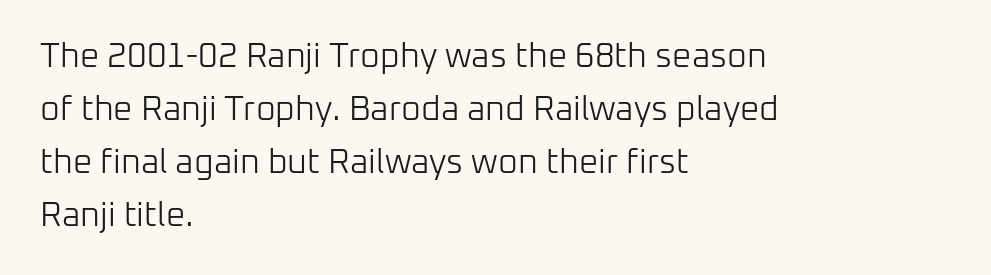
{"serif": "no", "italic": "no", "bold": "no", "weight": "light", "width": "normal", "stroke_contrast": "low", "x_height": "medium", "monospaced": "no", "underline": "no", "align": "left", "line_spacing": "normal", "line_spacing_ratio": 1.56, "letter_spacing": "normal", "letter_spacing_em": 0.0, "glyph_px": 34}
